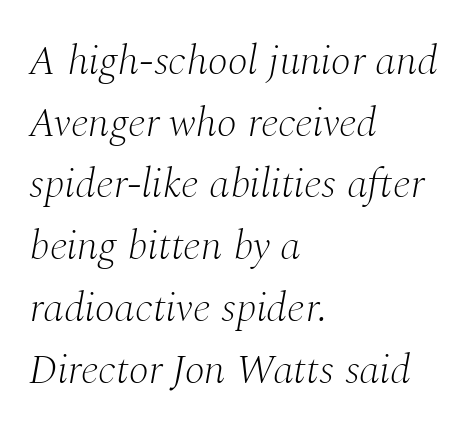
The image shows 42 px light serif type, italic (leaning right); set left-aligned, normal line spacing (1.47x), normal letter spacing, not underlined; medium stroke contrast and a medium x-height.
